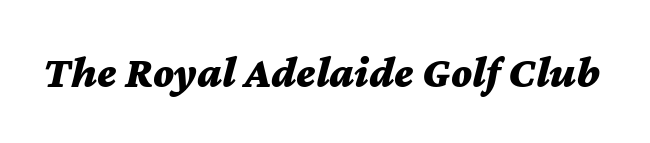
When letters slant like this, we call the style italic. Varying glyph widths throughout — classic text-font behaviour. Caption: standard tracking, unaltered. Underline: absent.
